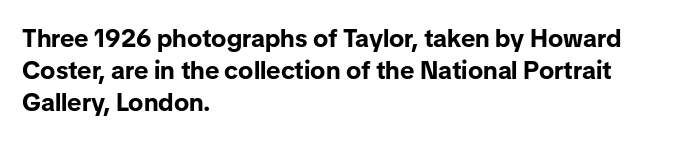
The lines sit at an ordinary, default distance from one another. Italic? Not at all — the glyphs are vertical. This rendering leaves character spacing at its baseline value. A student would call this left alignment; a typographer would say flush left, rag right.
